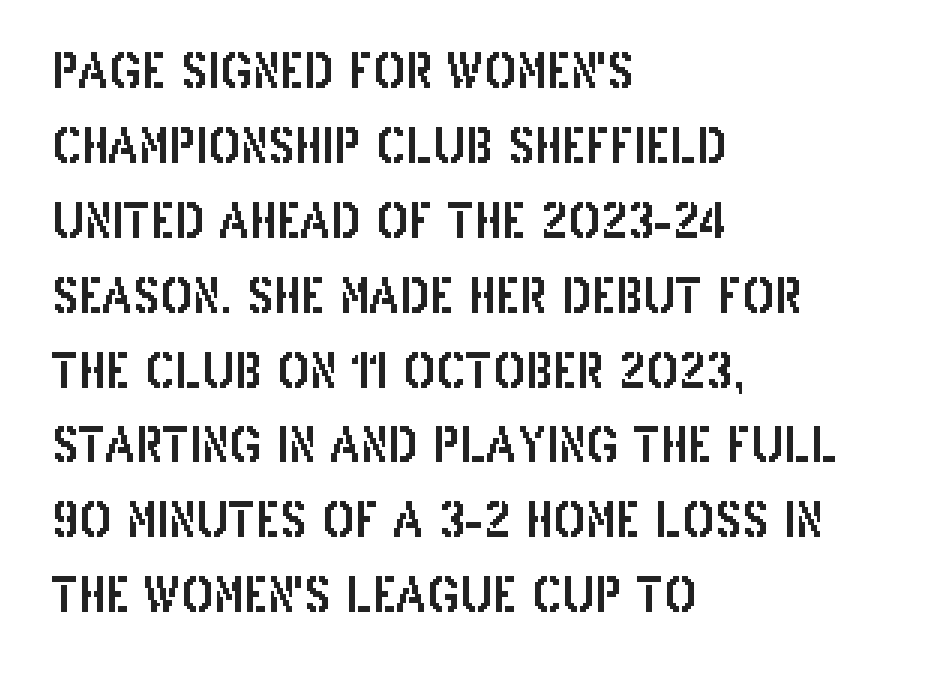
The image shows 48 px condensed sans-serif type, upright; set left-aligned, normal line spacing (1.56x), normal letter spacing, not underlined; low stroke contrast and a large x-height.
